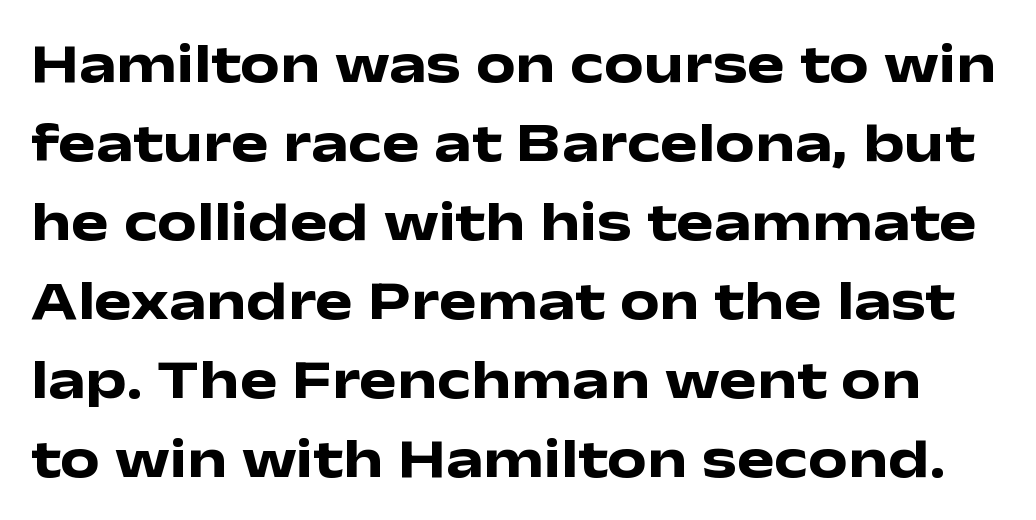
Q: Is the text bold? A: Yes.
Q: Is the text italic (slanted)? A: No, it is upright.
Q: Is the typeface a serif or a sans-serif typeface? A: Sans-serif.
Q: Is the text underlined? A: No.
Q: Is the spacing between letters normal or unusually wide? A: Normal.
Q: Is the spacing between lines tight, normal or loose? A: Normal.
Q: Width (condensed, normal, or wide)? A: Wide.
Q: Stroke contrast? A: Low.
Q: x-height? A: Medium.
Q: Monospaced? A: No.
